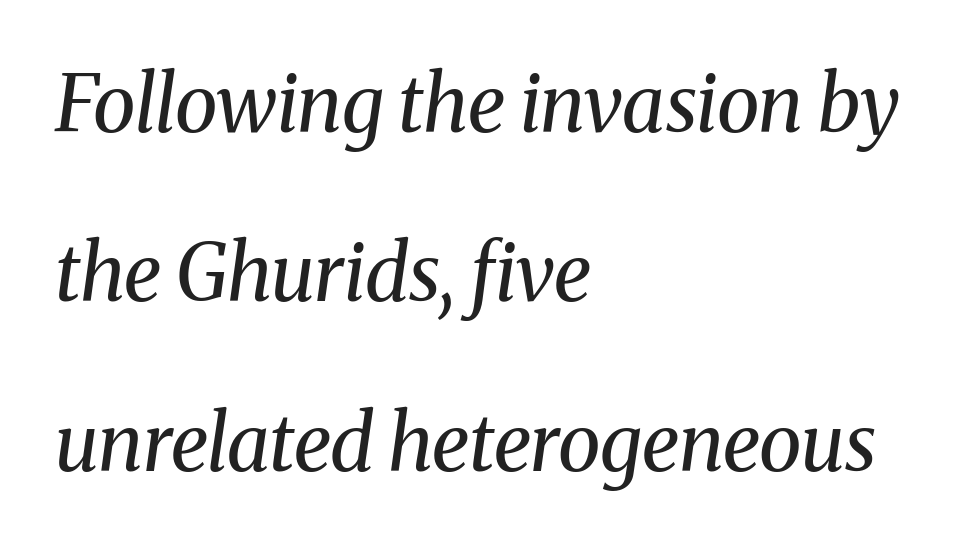
Q: Is the text bold? A: No.
Q: Is the text italic (slanted)? A: Yes, it leans right by about 8 degrees.
Q: Is the typeface a serif or a sans-serif typeface? A: Serif.
Q: Is the text underlined? A: No.
Q: How is the paragraph aligned? A: Left-aligned.
Q: Is the spacing between letters normal or unusually wide? A: Normal.
Q: Is the spacing between lines tight, normal or loose? A: Loose.
Q: Width (condensed, normal, or wide)? A: Normal.
Q: Stroke contrast? A: Medium.
Q: x-height? A: Medium.
Q: Monospaced? A: No.
